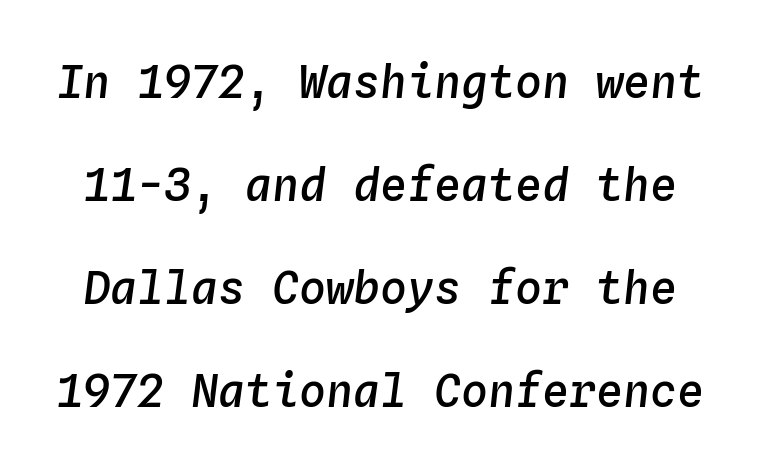
Quick note: italic. The passage shown is typed in a monospace face where columns stay perfectly aligned. Nothing unusual about the tracking: characters are spaced as the font intends. This sample trades compactness for vertical openness between lines. Students, this is semibold: more ink than regular, less than bold.
